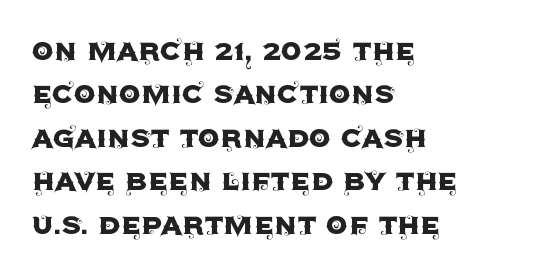
{"serif": "no", "italic": "no", "width": "normal", "x_height": "large", "monospaced": "no", "underline": "no", "align": "left", "line_spacing_ratio": 1.24, "letter_spacing": "normal", "letter_spacing_em": 0.0, "glyph_px": 35}
